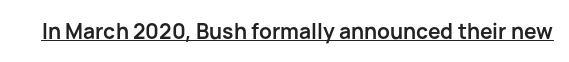
The image shows 21 px bold type, upright; set normal letter spacing, underlined.
